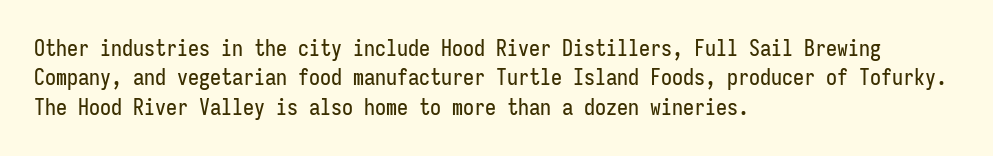
Q: Is the text italic (slanted)? A: No, it is upright.
Q: Is the text underlined? A: No.
Q: How is the paragraph aligned? A: Left-aligned.
Q: Is the spacing between letters normal or unusually wide? A: Normal.
Q: Is the spacing between lines tight, normal or loose? A: Normal.
